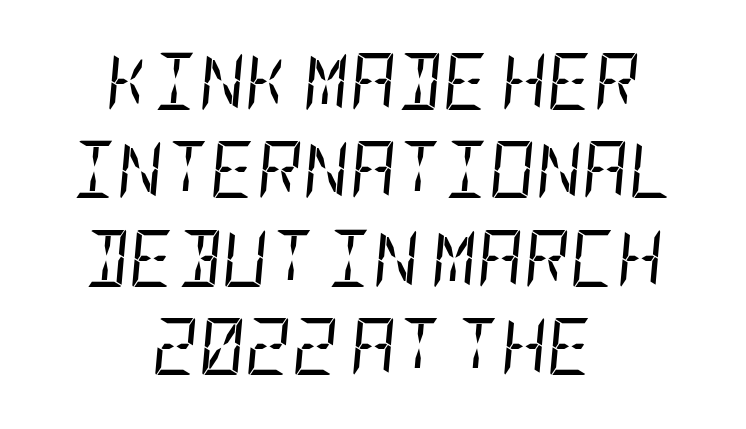
The image shows 57 px regular-weight, condensed type, italic (leaning right); set centered, normal line spacing (1.55x), normal letter spacing, not underlined; low stroke contrast and a large x-height.
